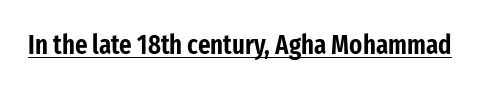
{"italic": "no", "underline": "yes", "letter_spacing": "normal", "letter_spacing_em": 0.0, "glyph_px": 27}
